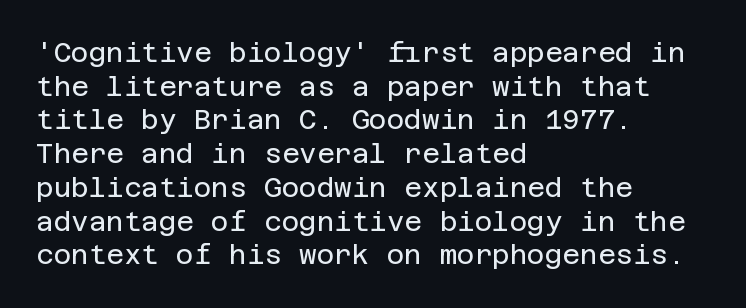
Whoever set this chose a conventional vertical rhythm. Each stroke keeps to a modest, everyday thickness or less. Is there any slant? The stems are plumb. Any mark beneath the type? The region is blank. Horizontal alignment here is leftward, the default for most running prose.
